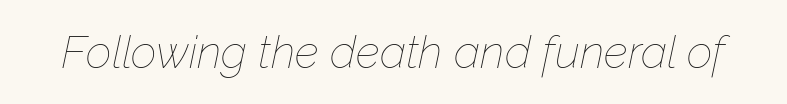
The image shows 45 px thin type, italic (leaning right); set normal letter spacing, not underlined; low stroke contrast and a medium x-height.
